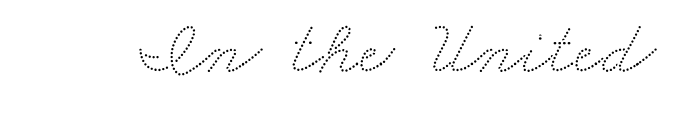
{"width": "wide", "stroke_contrast": "low", "x_height": "small", "monospaced": "no", "underline": "no", "letter_spacing": "normal", "letter_spacing_em": 0.0, "glyph_px": 77}
